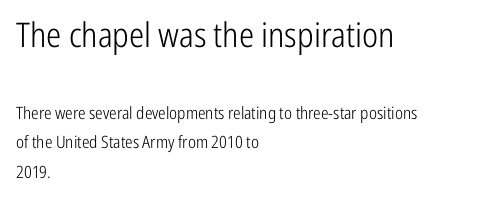
{"serif": "no", "italic": "no", "bold": "no", "weight": "light", "width": "condensed", "stroke_contrast": "low", "x_height": "medium", "monospaced": "no", "underline": "no", "align": "left", "line_spacing_ratio": 1.75, "letter_spacing": "normal", "letter_spacing_em": 0.0, "larger_block": "first", "size_ratio": 2.0, "glyph_px": 34}
